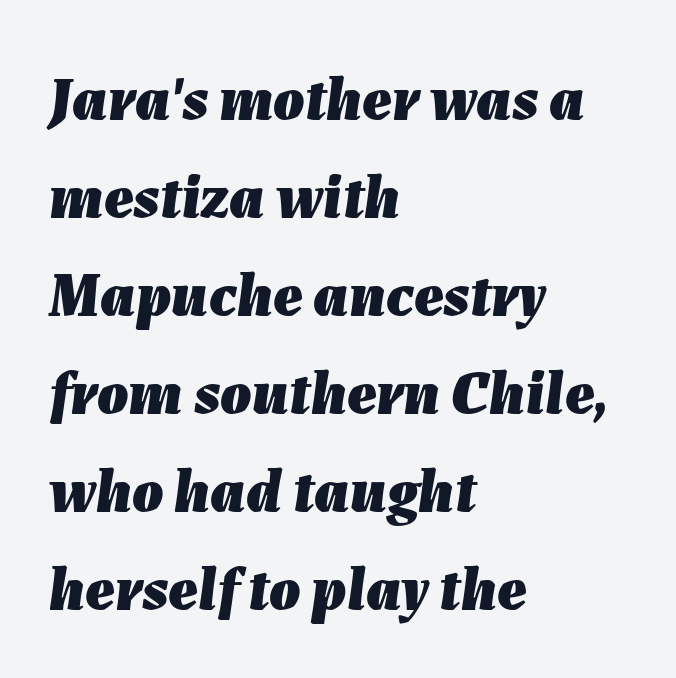
Notice how descenders clear the ascenders below comfortably — that's standard leading. Horizontally, the lines are justified to the leading edge only. Characters are canted at an angle relative to the baseline's perpendicular. Honestly, the letter spacing is just normal — you wouldn't notice it. You could not count columns in this text — the font is proportionally spaced.
